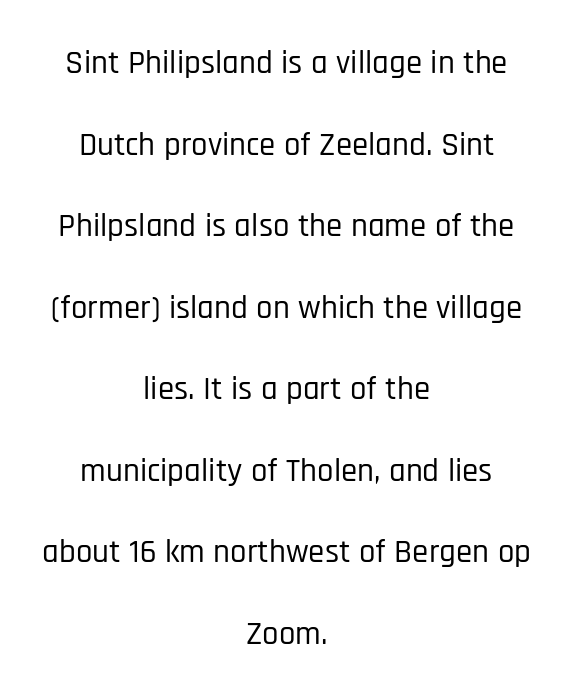
Q: Is the text italic (slanted)? A: No, it is upright.
Q: Is the typeface a serif or a sans-serif typeface? A: Sans-serif.
Q: Is the text underlined? A: No.
Q: How is the paragraph aligned? A: Centered.
Q: Is the spacing between letters normal or unusually wide? A: Normal.
Q: Is the spacing between lines tight, normal or loose? A: Loose.
Q: Width (condensed, normal, or wide)? A: Condensed.
Q: Stroke contrast? A: Low.
Q: x-height? A: Large.
Q: Monospaced? A: No.
